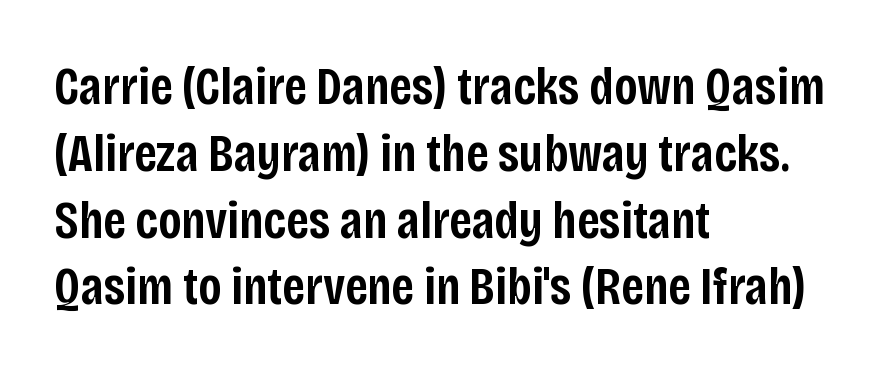
Nothing sits at the stroke ends, so this counts as sans-serif. Vertical strokes here are truly vertical. The rendering uses natural spacing where letterforms have individual widths. The characters look somewhat weighty, a semibold short of true bold. The compositor pushed each line to the left boundary. A normal amount of white space separates one row of letters from the next.
